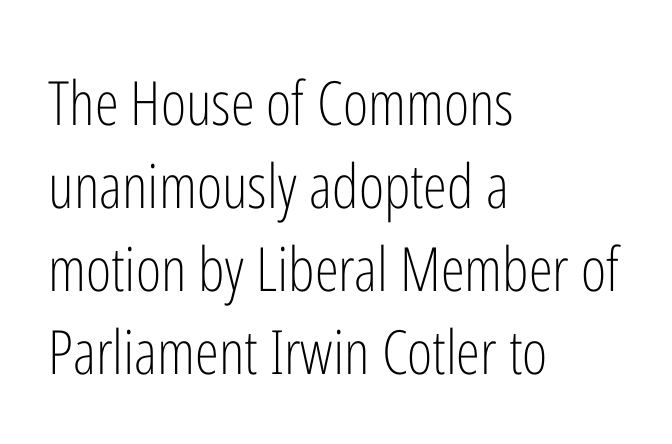
The image shows 61 px light, condensed sans-serif type, upright; set left-aligned, normal line spacing (1.36x), normal letter spacing, not underlined; low stroke contrast and a medium x-height.
